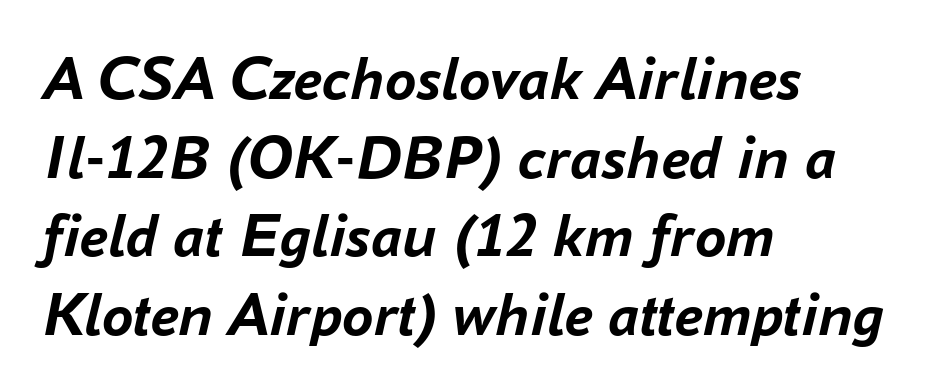
Here the designer chose a conventional face with non-uniform glyph widths. The specimen reads as italic at a glance. Lines of text with bare space underneath. Students, observe: this is what conventionally led text looks like. Typesetter's note: full bold, strokes at maximum text heaviness.
